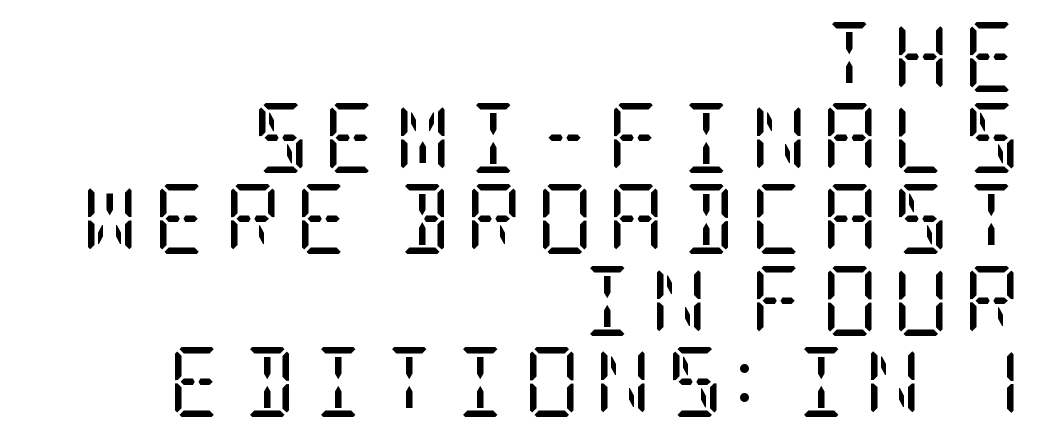
Q: Is the text bold? A: No.
Q: Is the text italic (slanted)? A: No, it is upright.
Q: Is the typeface a serif or a sans-serif typeface? A: Serif.
Q: Is the text underlined? A: No.
Q: How is the paragraph aligned? A: Right-aligned.
Q: Is the spacing between letters normal or unusually wide? A: Unusually wide.
Q: Width (condensed, normal, or wide)? A: Condensed.
Q: Stroke contrast? A: Low.
Q: x-height? A: Large.
